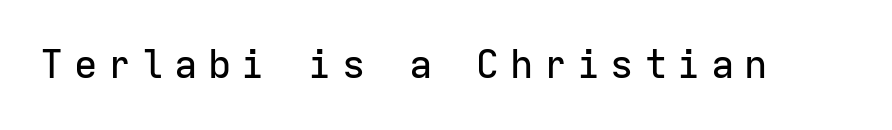
{"serif": "no", "italic": "no", "width": "normal", "stroke_contrast": "low", "x_height": "medium", "monospaced": "yes", "underline": "no", "letter_spacing": "wide", "letter_spacing_em": 0.26, "glyph_px": 39}
